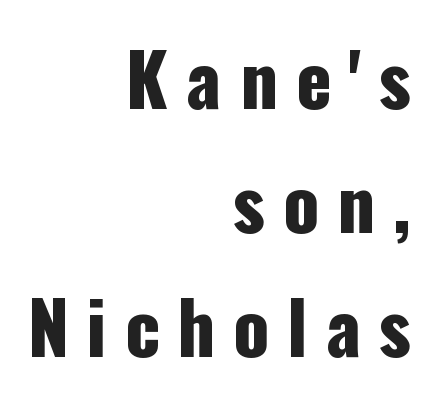
Q: Is the text italic (slanted)? A: No, it is upright.
Q: Is the typeface a serif or a sans-serif typeface? A: Sans-serif.
Q: Is the text underlined? A: No.
Q: How is the paragraph aligned? A: Right-aligned.
Q: Is the spacing between letters normal or unusually wide? A: Unusually wide.
Q: Width (condensed, normal, or wide)? A: Condensed.
Q: Stroke contrast? A: Low.
Q: x-height? A: Medium.
Q: Monospaced? A: No.
